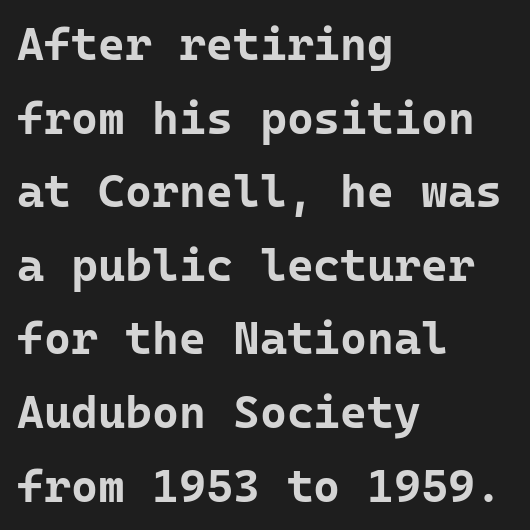
The image shows 46 px bold sans-serif type, upright, monospaced; set left-aligned, normal line spacing (1.6x), normal letter spacing, not underlined; low stroke contrast and a medium x-height.
